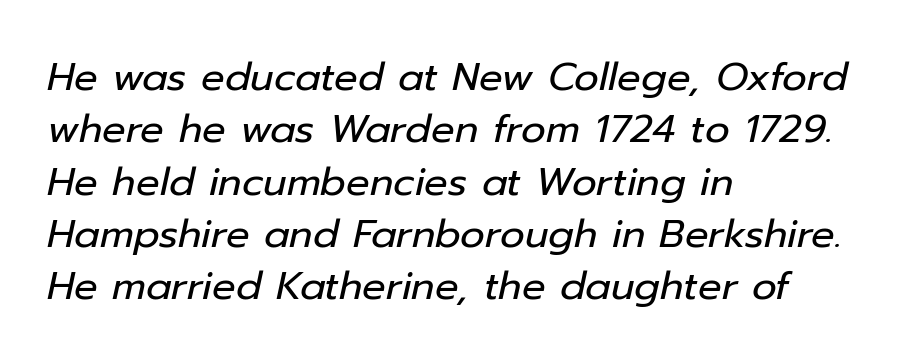
The image shows 39 px regular-weight type, italic (leaning right); set left-aligned, normal line spacing (1.34x), normal letter spacing, not underlined; low stroke contrast and a medium x-height.
